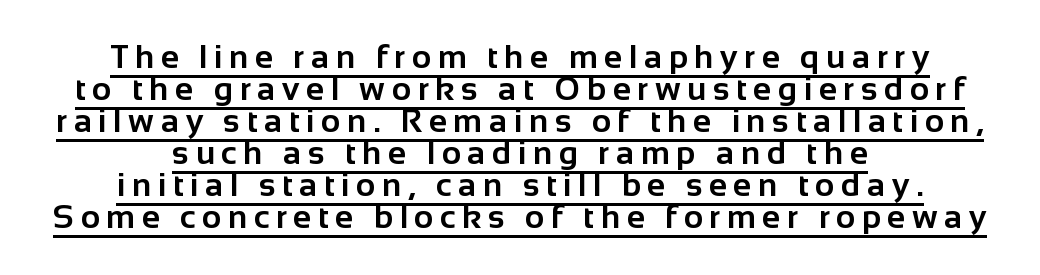
The image shows 33 px bold sans-serif type, upright; set centered, tight line spacing (0.97x), unusually wide letter spacing (+0.2 em), underlined; low stroke contrast and a medium x-height.
